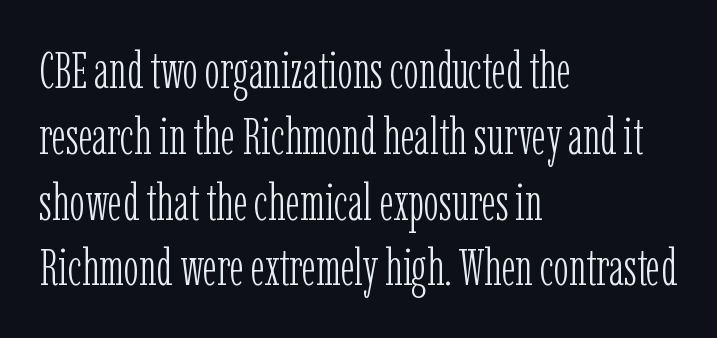
The image shows 51 px light, condensed serif type, upright; set left-aligned, normal line spacing (1.29x), normal letter spacing, not underlined; low stroke contrast and a medium x-height.
